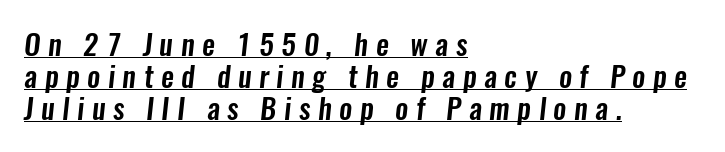
The image shows 29 px condensed sans-serif type; set left-aligned, tight line spacing (1.1x), unusually wide letter spacing (+0.26 em), underlined; low stroke contrast and a medium x-height.
